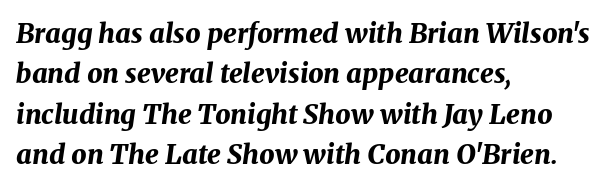
This sample uses an oblique cut, with every glyph tilted off the vertical. The face used here is rendered with its standard letterfit. Leading matches the norm, producing a regular column. Which margin do the lines hug? The left one — the right edge is uneven. Glance below the letters and you will spot only blank space. Chunky letters — that's bold for sure.
